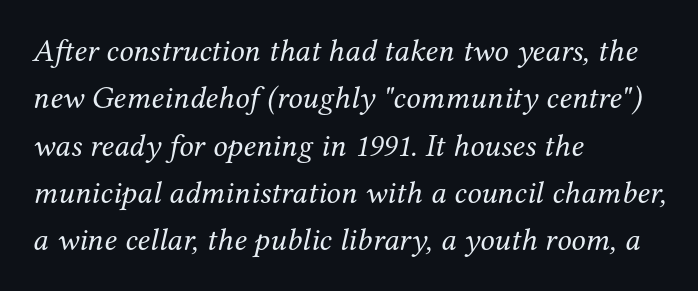
The image shows 32 px regular-weight serif type, italic (leaning right); set left-aligned, normal line spacing (1.48x), normal letter spacing, not underlined; medium stroke contrast and a medium x-height.
